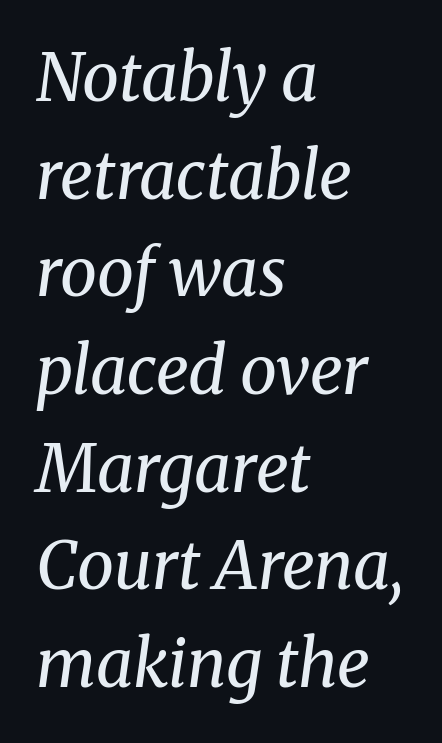
The image shows 66 px regular-weight serif type, italic (leaning right); set left-aligned, normal line spacing (1.48x), normal letter spacing, not underlined; medium stroke contrast and a medium x-height.
